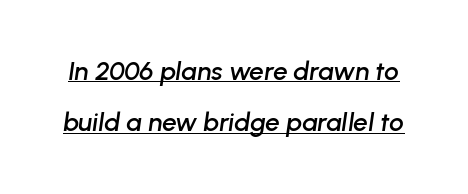
The image shows 26 px text type, italic (leaning right); set loose line spacing (1.98x), normal letter spacing, underlined.
